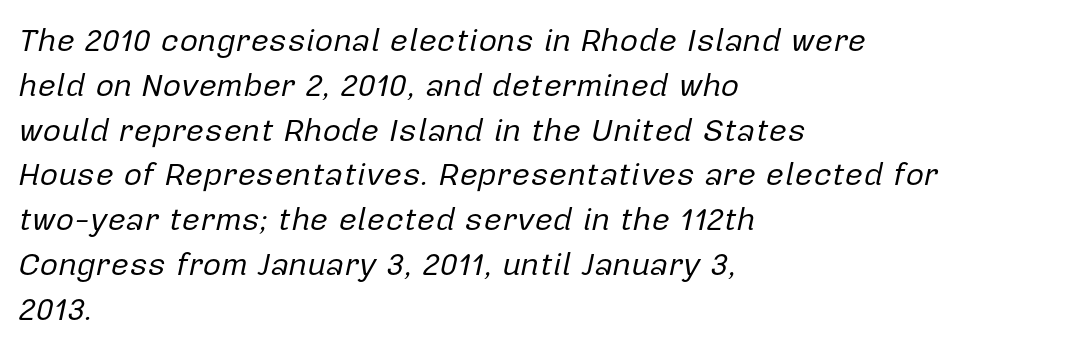
The image shows 32 px regular-weight type, italic (leaning right); set left-aligned, normal line spacing (1.4x), normal letter spacing, not underlined; low stroke contrast and a medium x-height.
